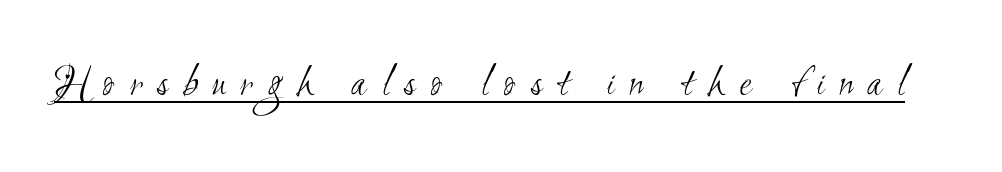
The letters advance in unequal steps, a hallmark of proportional type. The horizontal fit of the characters is loose and conspicuously gappy. You can tell from the bare stems that sans-serif type was used. What decoration does the sample have? An underline.
